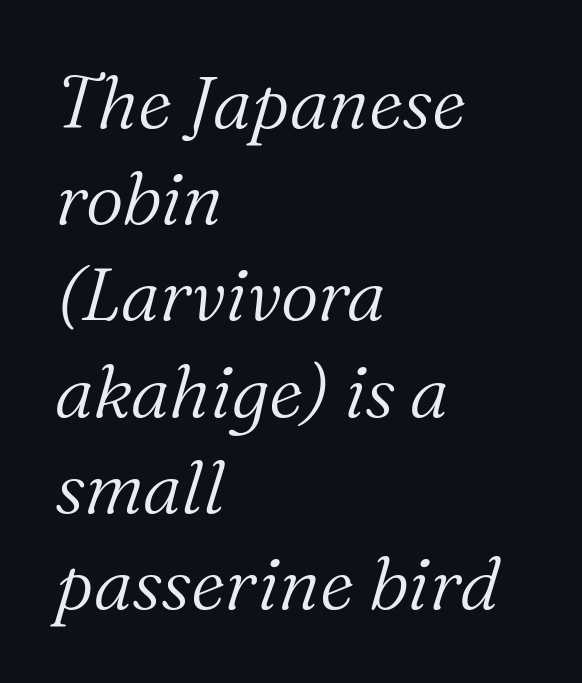
The image shows 74 px light serif type, italic (leaning right); set left-aligned, normal line spacing (1.3x), normal letter spacing, not underlined; medium stroke contrast and a medium x-height.
